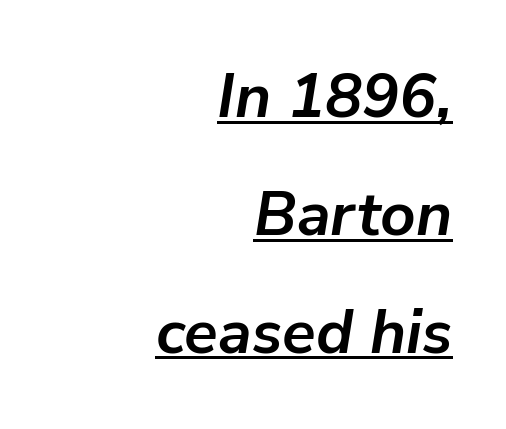
The image shows 62 px semibold type, italic (leaning right); set right-aligned, loose line spacing (1.9x), normal letter spacing, underlined; low stroke contrast and a medium x-height.
